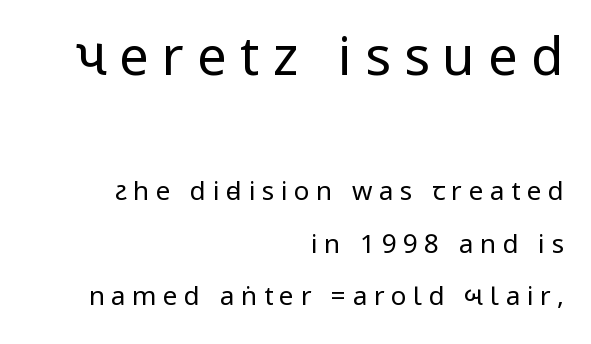
Q: Is the text bold? A: No.
Q: Is the text italic (slanted)? A: No, it is upright.
Q: Is the typeface a serif or a sans-serif typeface? A: Sans-serif.
Q: Is the text underlined? A: No.
Q: How is the paragraph aligned? A: Right-aligned.
Q: Is the spacing between letters normal or unusually wide? A: Unusually wide.
Q: Is the spacing between lines tight, normal or loose? A: Loose.
Q: Which block of text is set in a larger size, the first (top) or the second (bottom)? A: The first (top) one.
Q: Width (condensed, normal, or wide)? A: Condensed.
Q: Stroke contrast? A: Low.
